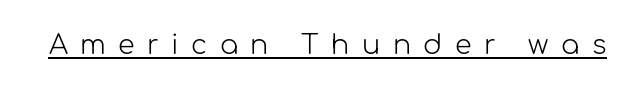
{"italic": "no", "bold": "no", "underline": "yes", "letter_spacing": "wide", "letter_spacing_em": 0.46, "glyph_px": 27}
